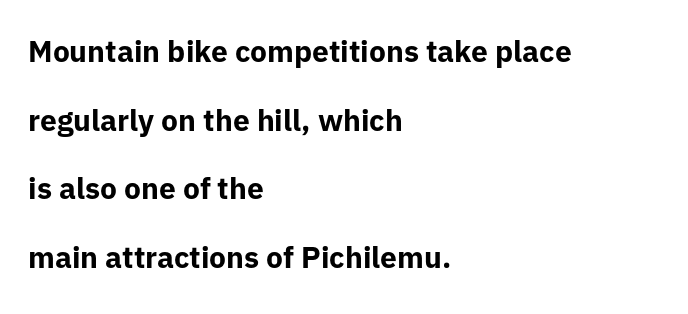
Q: Is the text bold? A: Yes.
Q: Is the text italic (slanted)? A: No, it is upright.
Q: Is the typeface a serif or a sans-serif typeface? A: Sans-serif.
Q: Is the text underlined? A: No.
Q: How is the paragraph aligned? A: Left-aligned.
Q: Is the spacing between letters normal or unusually wide? A: Normal.
Q: Is the spacing between lines tight, normal or loose? A: Loose.
Q: Width (condensed, normal, or wide)? A: Normal.
Q: Stroke contrast? A: Low.
Q: x-height? A: Medium.
Q: Monospaced? A: No.
